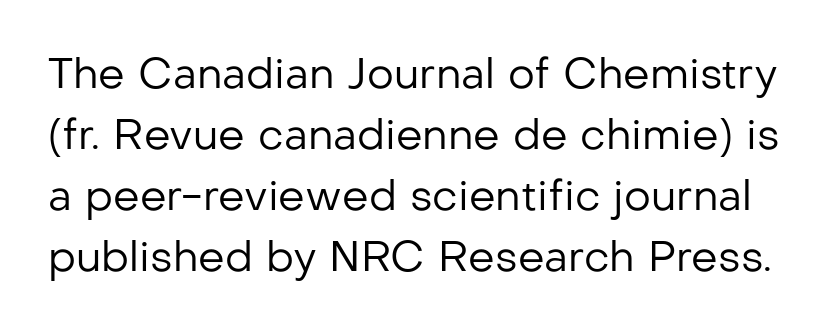
The image shows 42 px regular-weight sans-serif type, upright; set normal line spacing (1.45x), normal letter spacing, not underlined; low stroke contrast and a medium x-height.
